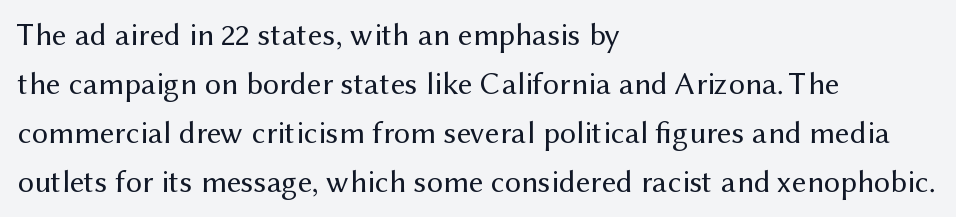
The gap between lines stays unmarked. Note: no serifs on the glyphs. The lettering holds an erect, upright posture throughout. Typeset ragged right — the left edge is the straight one. Words appear dense and cohesive because spacing is normal.
